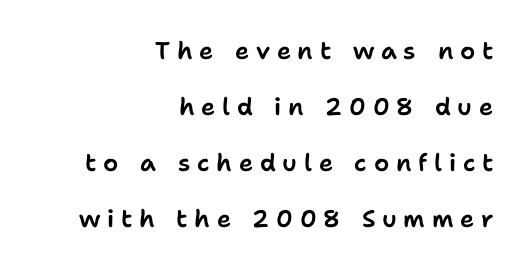
{"italic": "no", "underline": "no", "align": "right", "line_spacing": "loose", "line_spacing_ratio": 2.33, "letter_spacing": "wide", "letter_spacing_em": 0.28, "glyph_px": 24}
